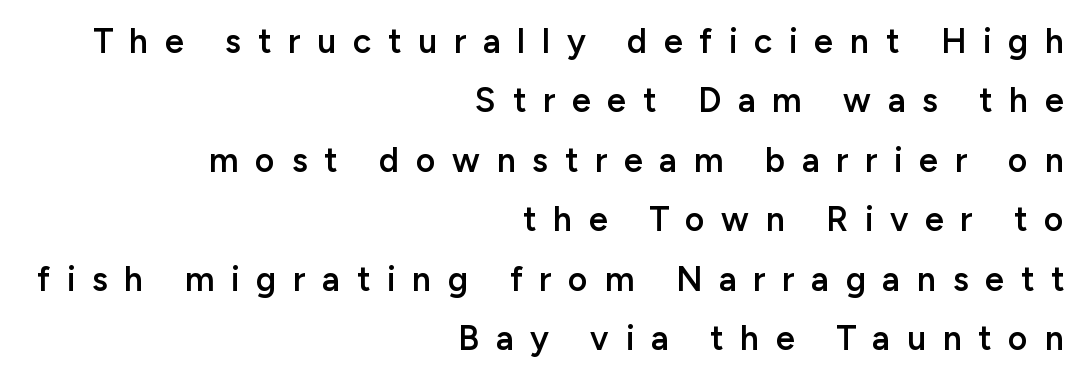
The image shows 34 px semibold sans-serif type, upright; set right-aligned, line spacing 1.75x, unusually wide letter spacing (+0.49 em), not underlined; low stroke contrast and a medium x-height.
